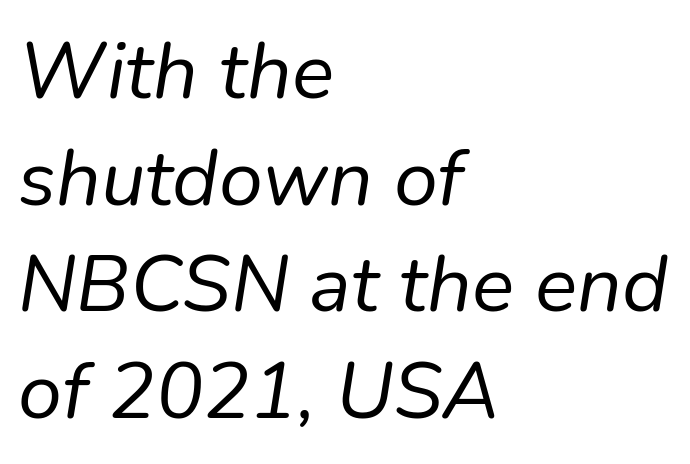
Q: Is the text bold? A: No.
Q: Is the text italic (slanted)? A: Yes, it leans right by about 9 degrees.
Q: Is the text underlined? A: No.
Q: How is the paragraph aligned? A: Left-aligned.
Q: Is the spacing between letters normal or unusually wide? A: Normal.
Q: Is the spacing between lines tight, normal or loose? A: Normal.
Q: Width (condensed, normal, or wide)? A: Normal.
Q: Stroke contrast? A: Low.
Q: x-height? A: Medium.
Q: Monospaced? A: No.
